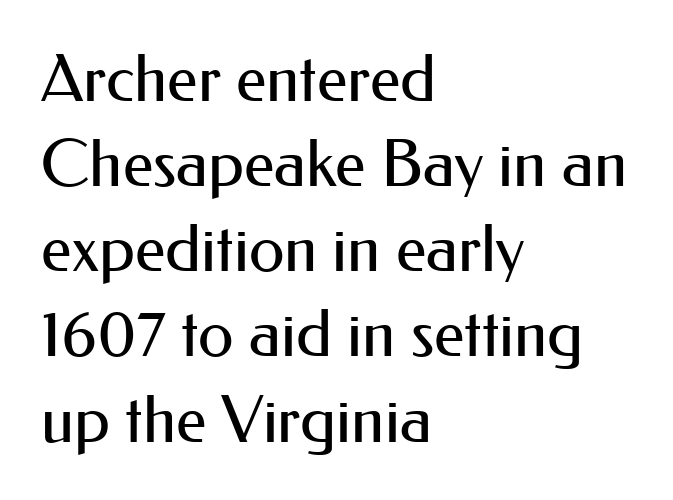
The image shows 65 px regular-weight sans-serif type, upright; set left-aligned, normal line spacing (1.31x), normal letter spacing, not underlined; medium stroke contrast and a small x-height.
